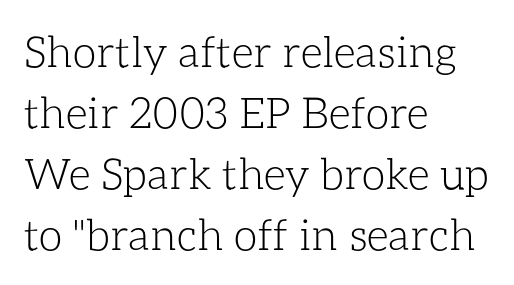
Q: Is the text bold? A: No.
Q: Is the text italic (slanted)? A: No, it is upright.
Q: Is the text underlined? A: No.
Q: How is the paragraph aligned? A: Left-aligned.
Q: Is the spacing between letters normal or unusually wide? A: Normal.
Q: Is the spacing between lines tight, normal or loose? A: Normal.
Q: Width (condensed, normal, or wide)? A: Normal.
Q: Stroke contrast? A: Low.
Q: x-height? A: Medium.
Q: Monospaced? A: No.
